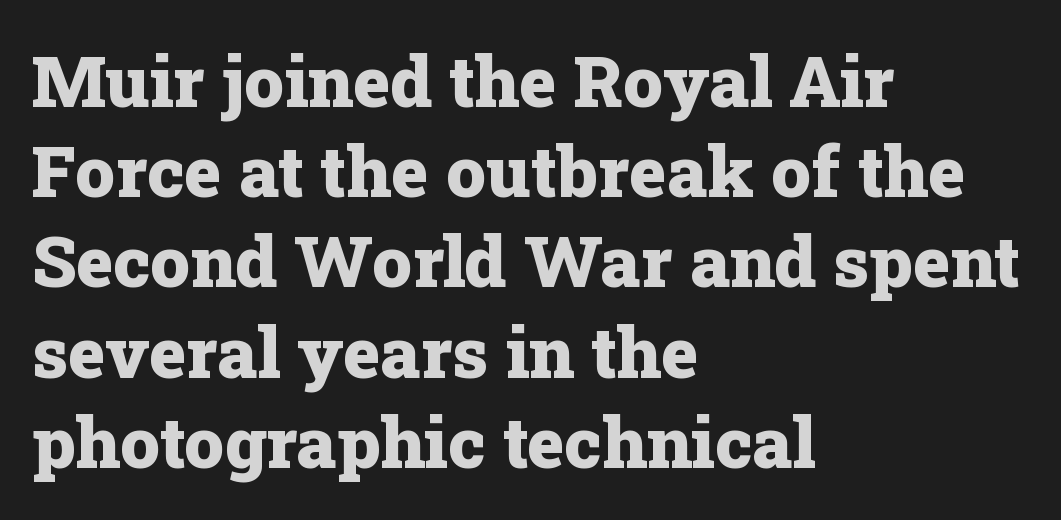
Q: Is the text bold? A: Yes.
Q: Is the text italic (slanted)? A: No, it is upright.
Q: Is the typeface a serif or a sans-serif typeface? A: Serif.
Q: Is the text underlined? A: No.
Q: How is the paragraph aligned? A: Left-aligned.
Q: Is the spacing between letters normal or unusually wide? A: Normal.
Q: Is the spacing between lines tight, normal or loose? A: Normal.
Q: Width (condensed, normal, or wide)? A: Normal.
Q: Stroke contrast? A: Low.
Q: x-height? A: Medium.
Q: Monospaced? A: No.
